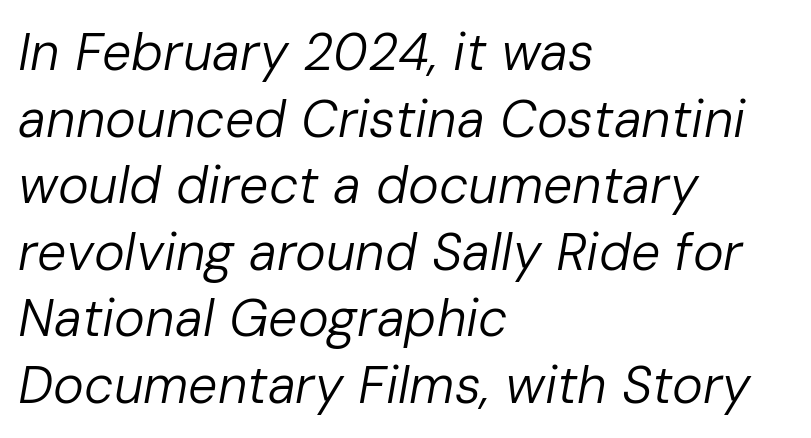
The image shows 52 px regular-weight type, italic (leaning right); set left-aligned, normal line spacing (1.28x), normal letter spacing, not underlined; low stroke contrast and a medium x-height.
